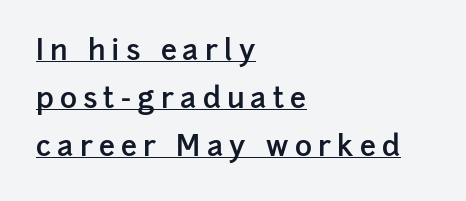
Looks like regular typesetting: each glyph gets only the width it needs. Underline: present. In terms of letterform style, serifs are entirely absent. Quick note: interline space is typical. The letters are semibold — heavier than regular but short of a full bold.
